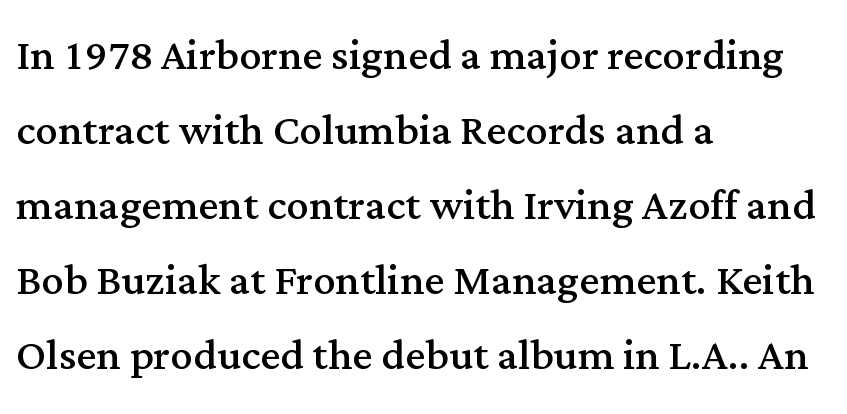
Q: Is the text bold? A: No.
Q: Is the text italic (slanted)? A: No, it is upright.
Q: Is the typeface a serif or a sans-serif typeface? A: Serif.
Q: Is the text underlined? A: No.
Q: How is the paragraph aligned? A: Left-aligned.
Q: Is the spacing between letters normal or unusually wide? A: Normal.
Q: Is the spacing between lines tight, normal or loose? A: Normal.
Q: Width (condensed, normal, or wide)? A: Normal.
Q: Stroke contrast? A: Medium.
Q: x-height? A: Medium.
Q: Monospaced? A: No.
